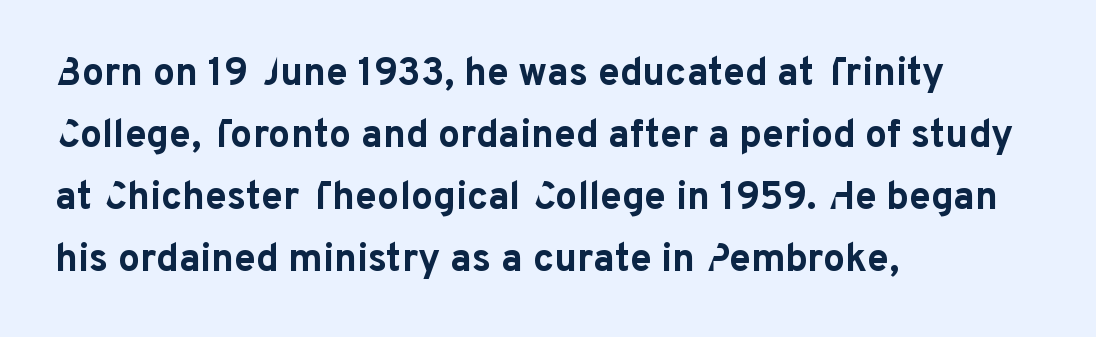
The image shows 39 px bold sans-serif type, upright; set left-aligned, normal line spacing (1.59x), normal letter spacing, not underlined; low stroke contrast and a medium x-height.
